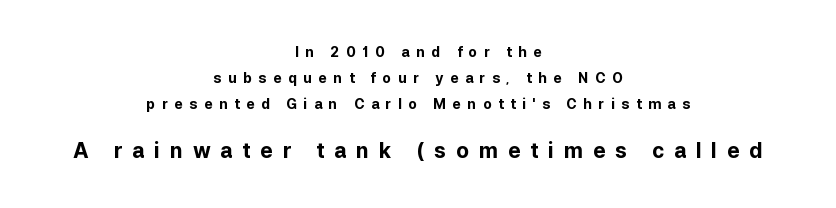
Q: Is the text bold? A: Yes.
Q: Is the text italic (slanted)? A: No, it is upright.
Q: Is the text underlined? A: No.
Q: How is the paragraph aligned? A: Centered.
Q: Is the spacing between letters normal or unusually wide? A: Unusually wide.
Q: Which block of text is set in a larger size, the first (top) or the second (bottom)? A: The second (bottom) one.
